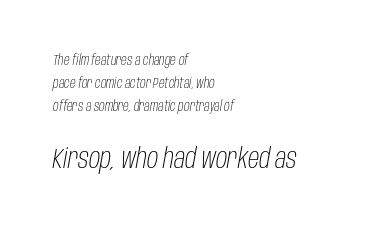
Is the block centered? No — it sits flush against the left margin. Words float on clear page, feet unadorned. The passage shown is not bold in any degree. The type is set solid horizontally, with unmodified tracking.
